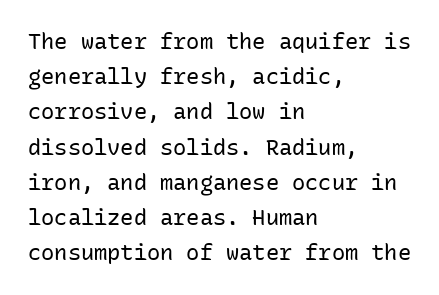
Q: Is the text bold? A: No.
Q: Is the text italic (slanted)? A: No, it is upright.
Q: Is the text underlined? A: No.
Q: How is the paragraph aligned? A: Left-aligned.
Q: Is the spacing between letters normal or unusually wide? A: Normal.
Q: Is the spacing between lines tight, normal or loose? A: Normal.
